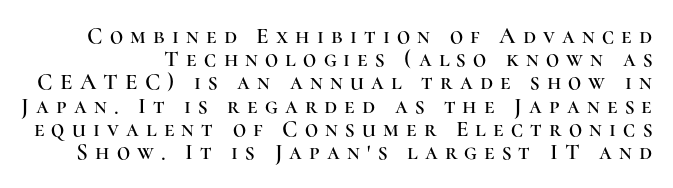
{"italic": "no", "underline": "no", "line_spacing": "tight", "line_spacing_ratio": 1.01, "letter_spacing": "wide", "letter_spacing_em": 0.31, "glyph_px": 23}
